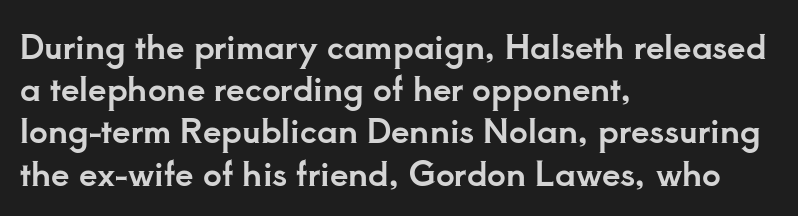
{"serif": "yes", "italic": "no", "width": "normal", "stroke_contrast": "low", "x_height": "small", "monospaced": "no", "underline": "no", "align": "left", "line_spacing": "normal", "line_spacing_ratio": 1.28, "letter_spacing": "normal", "letter_spacing_em": 0.0, "glyph_px": 33}
